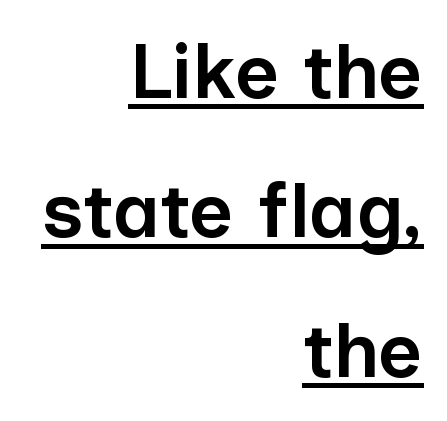
The image shows 77 px semibold sans-serif type, upright; set right-aligned, line spacing 1.81x, normal letter spacing, underlined; low stroke contrast and a medium x-height.
